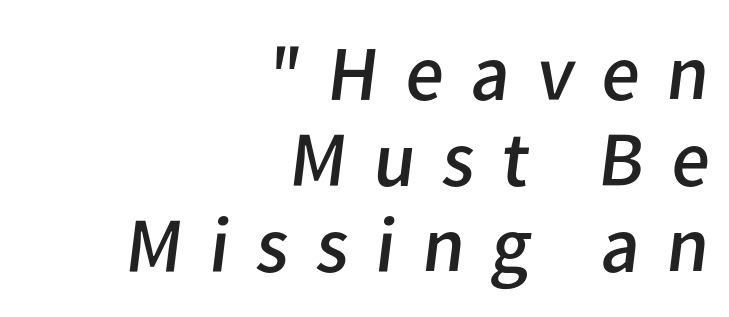
Q: Is the text bold? A: No.
Q: Is the typeface a serif or a sans-serif typeface? A: Sans-serif.
Q: Is the text underlined? A: No.
Q: How is the paragraph aligned? A: Right-aligned.
Q: Is the spacing between letters normal or unusually wide? A: Unusually wide.
Q: Is the spacing between lines tight, normal or loose? A: Tight.
Q: Width (condensed, normal, or wide)? A: Normal.
Q: Stroke contrast? A: Low.
Q: x-height? A: Medium.
Q: Monospaced? A: No.
